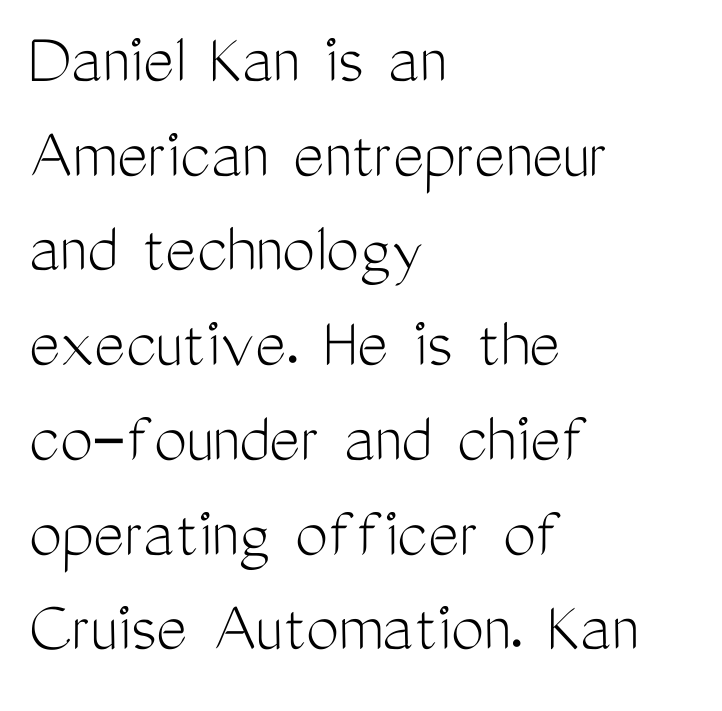
Standard letterfit; no display-style spreading of the glyphs. Is the stroke heavy? The answer is a plain regular-or-lighter. Typeset ragged right — the left edge is the straight one. Looks like regular typesetting: each glyph gets only the width it needs. To sum up the face: it is a sans, with no serifs.
